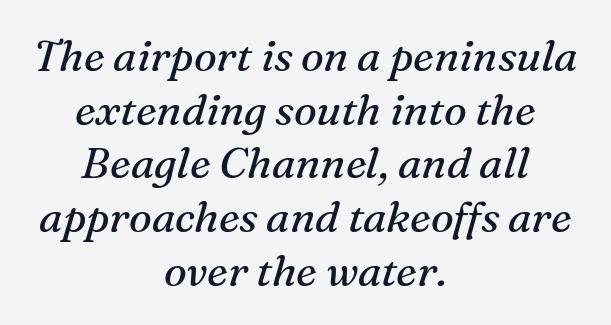
Each row of text sits above clean, open space. The paragraph has two soft edges and a firm central axis. The rows are spaced the way most documents space them. Compared with ordinary roman type, these characters are visibly tilted. Tracking here is standard; glyphs follow each other at the usual distance.
